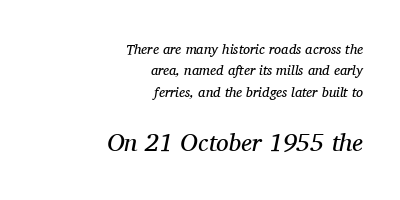
Every row of glyphs terminates at an identical x-position on the right. No chunkiness to these letters — they're not bold. The designer left line spacing at the default. Standard letterfit; no display-style spreading of the glyphs.
